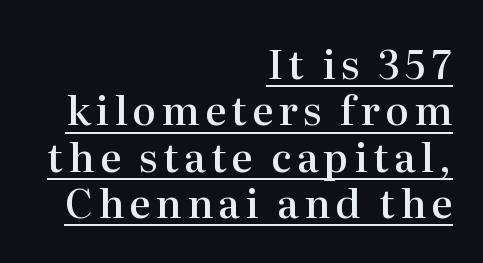
Serifs: yes, visible at the terminals of the letterforms. Every stem runs plumb, perpendicular to the baseline. The letters advance in unequal steps, a hallmark of proportional type. Compared with undecorated copy, this sample adds a rule below the words. Strokes here are thickened, but only to semibold level. Short and long lines alike share a common ending point at right.
